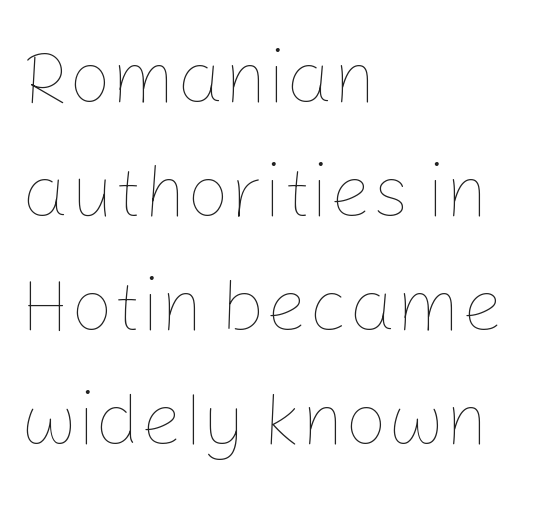
The image shows 75 px thin type, upright; set left-aligned, normal line spacing (1.52x), normal letter spacing, not underlined; low stroke contrast and a medium x-height.
